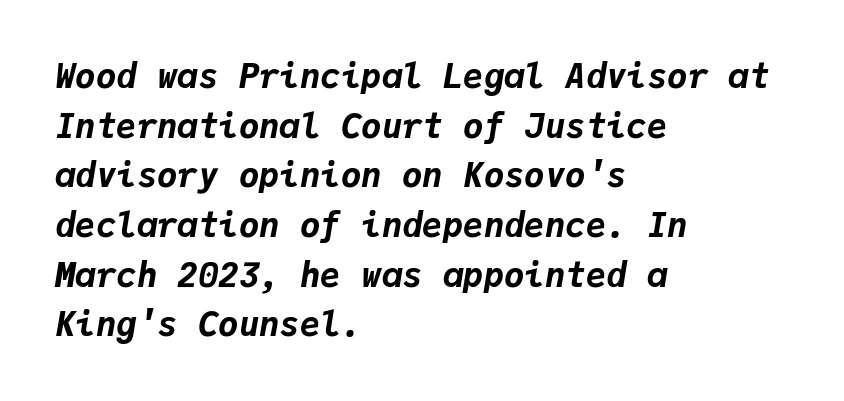
{"italic": "yes", "lean": "right", "slant_degrees": 9, "bold": "yes", "weight": "bold", "width": "normal", "stroke_contrast": "low", "x_height": "medium", "monospaced": "yes", "underline": "no", "align": "left", "line_spacing": "normal", "line_spacing_ratio": 1.46, "letter_spacing": "normal", "letter_spacing_em": 0.0, "glyph_px": 34}
